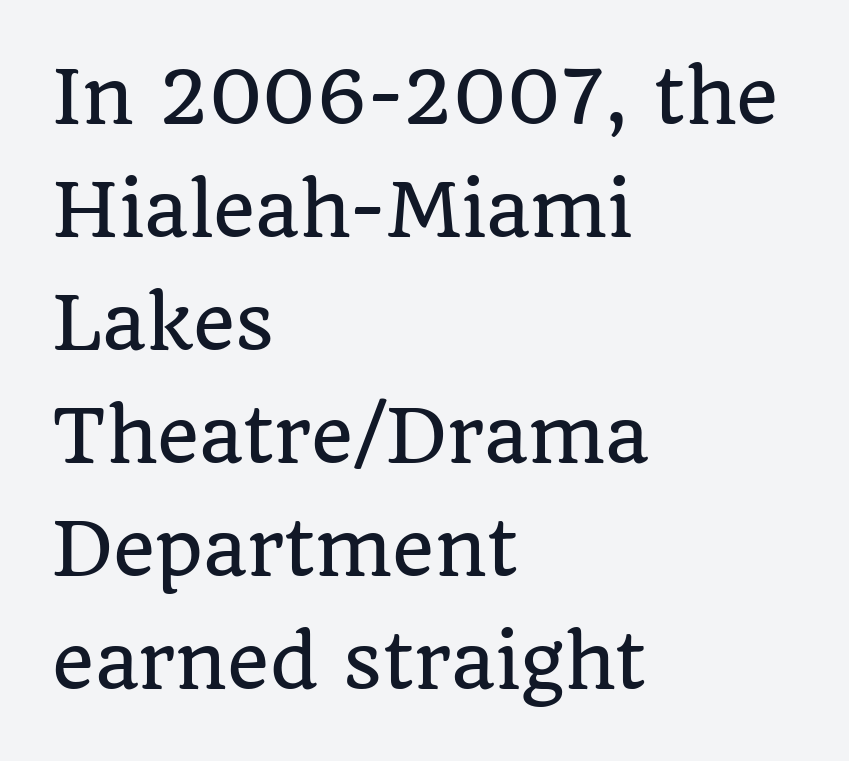
What kind of face is this? One with serifs. The words here are not underlined. Leading: standard. The passage shown has conventional tracking throughout. You could not count columns in this text — the font is proportionally spaced.
